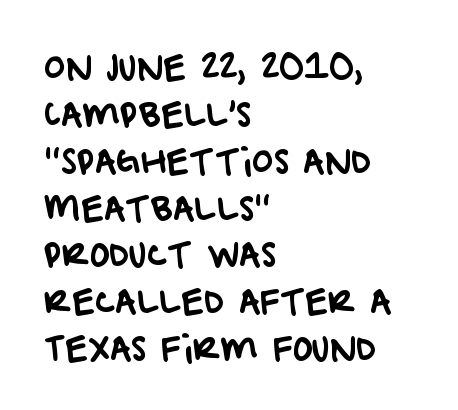
{"serif": "no", "width": "normal", "stroke_contrast": "low", "x_height": "large", "monospaced": "no", "underline": "no", "align": "left", "line_spacing": "normal", "line_spacing_ratio": 1.42, "letter_spacing": "normal", "letter_spacing_em": 0.0, "glyph_px": 33}
